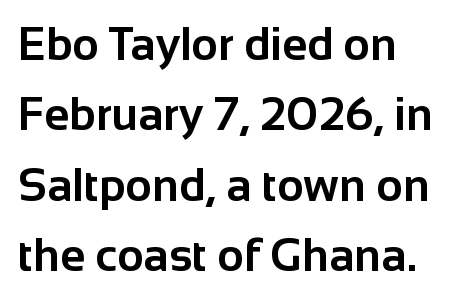
{"serif": "no", "italic": "no", "bold": "yes", "weight": "bold", "width": "normal", "stroke_contrast": "low", "x_height": "medium", "monospaced": "no", "underline": "no", "line_spacing": "normal", "line_spacing_ratio": 1.53, "letter_spacing": "normal", "letter_spacing_em": 0.0, "glyph_px": 46}
